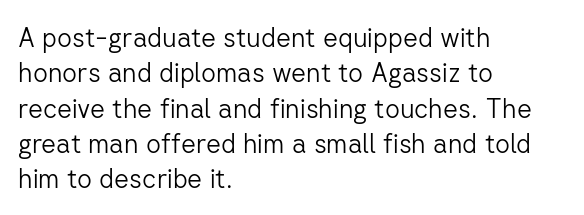
The image shows 26 px text type, upright; set left-aligned, normal line spacing (1.36x), normal letter spacing, not underlined.
